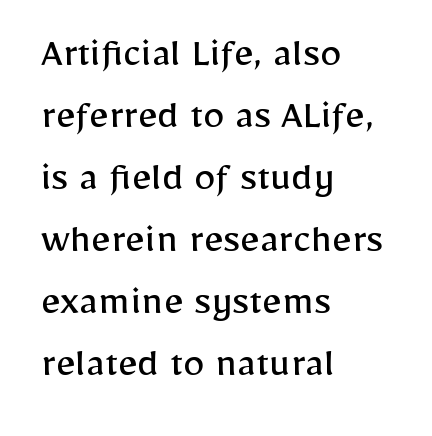
The image shows 43 px regular-weight sans-serif type, upright; set left-aligned, normal line spacing (1.44x), normal letter spacing, not underlined; low stroke contrast and a medium x-height.
